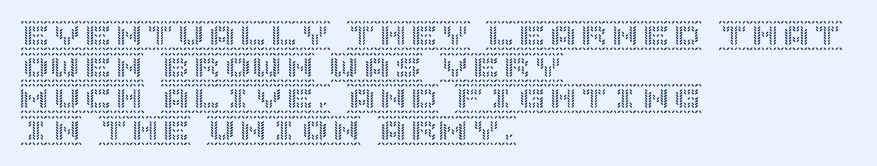
{"italic": "no", "width": "normal", "x_height": "large", "underline": "no", "align": "left", "line_spacing": "tight", "line_spacing_ratio": 1.02, "letter_spacing": "normal", "letter_spacing_em": 0.0, "glyph_px": 31}
